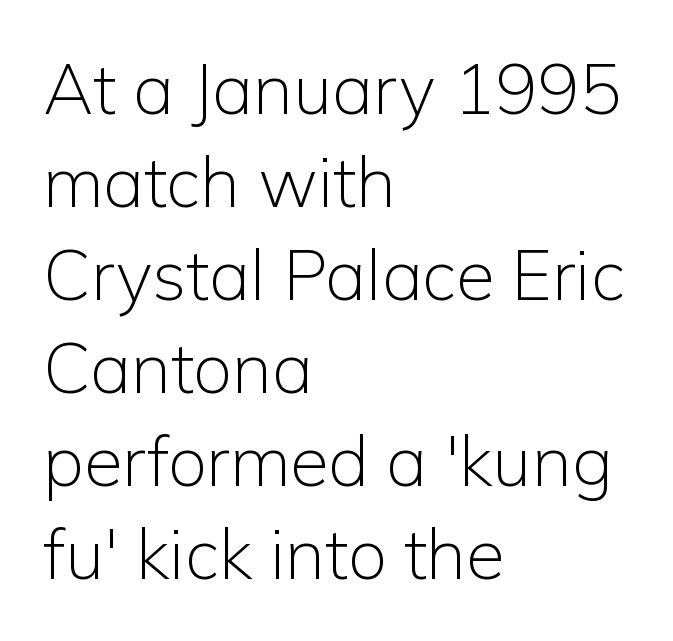
The setting favours the left margin, as ordinary paragraphs usually do. On a weight scale, this lands at 450 or below. Honestly, there is no underline to notice here at all. Each letter keeps its own natural width here, so spacing adapts to shape. The lettering holds an erect, upright posture throughout. Notice how descenders clear the ascenders below comfortably — that's standard leading.
